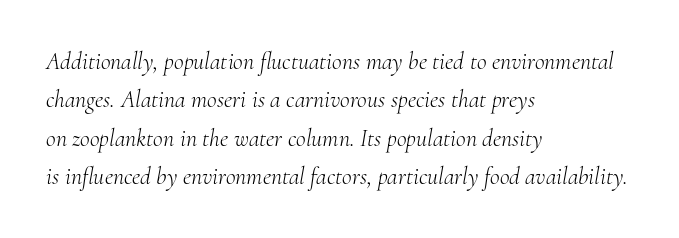
Q: Is the text bold? A: No.
Q: Is the text italic (slanted)? A: Yes, it leans right by about 10 degrees.
Q: Is the text underlined? A: No.
Q: How is the paragraph aligned? A: Left-aligned.
Q: Is the spacing between letters normal or unusually wide? A: Normal.
Q: Is the spacing between lines tight, normal or loose? A: Normal.
